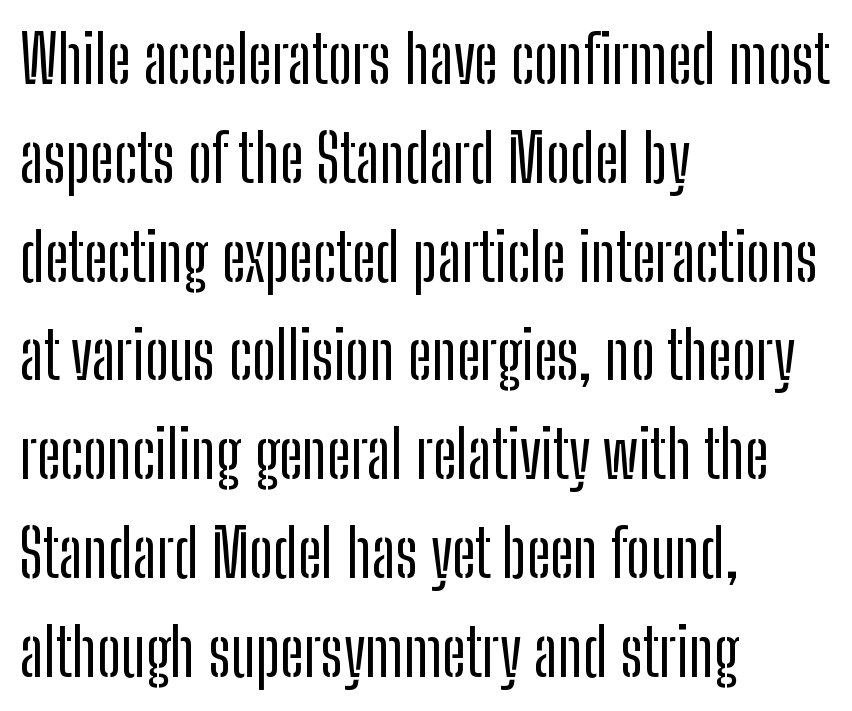
The image shows 65 px condensed sans-serif type, upright; set left-aligned, normal line spacing (1.52x), normal letter spacing, not underlined; low stroke contrast and a medium x-height.
